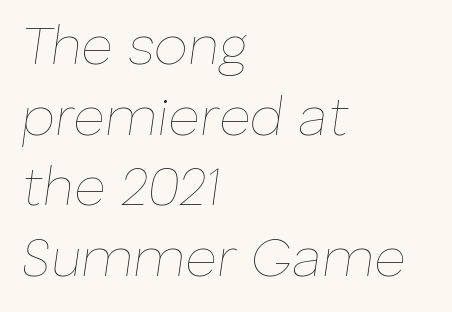
Q: Is the text bold? A: No.
Q: Is the text italic (slanted)? A: Yes, it leans right by about 8 degrees.
Q: Is the text underlined? A: No.
Q: How is the paragraph aligned? A: Left-aligned.
Q: Is the spacing between letters normal or unusually wide? A: Normal.
Q: Is the spacing between lines tight, normal or loose? A: Normal.
Q: Width (condensed, normal, or wide)? A: Normal.
Q: Stroke contrast? A: Low.
Q: x-height? A: Medium.
Q: Monospaced? A: No.
